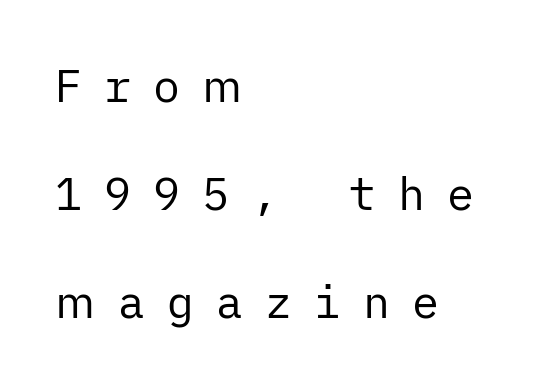
The image shows 45 px regular-weight sans-serif type, upright; set left-aligned, loose line spacing (2.4x), unusually wide letter spacing (+0.49 em), not underlined; low stroke contrast and a medium x-height.
